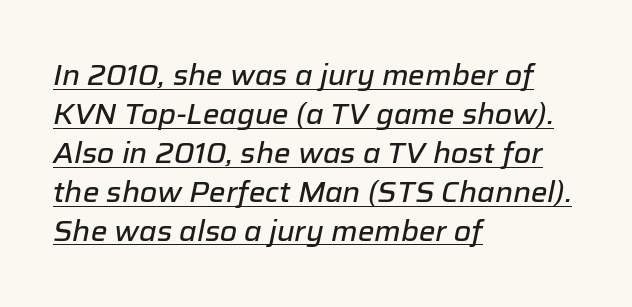
{"italic": "yes", "lean": "right", "slant_degrees": 12, "width": "normal", "stroke_contrast": "low", "x_height": "medium", "monospaced": "no", "underline": "yes", "align": "left", "line_spacing": "normal", "line_spacing_ratio": 1.39, "letter_spacing": "normal", "letter_spacing_em": 0.0, "glyph_px": 28}
